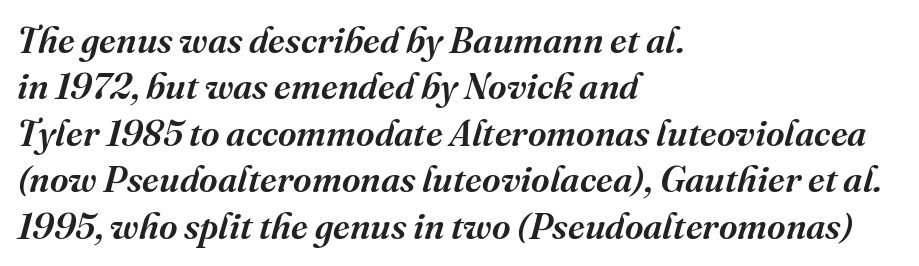
Q: Is the text bold? A: Semi-bold.
Q: Is the text italic (slanted)? A: Yes, it leans right by about 16 degrees.
Q: Is the typeface a serif or a sans-serif typeface? A: Serif.
Q: Is the text underlined? A: No.
Q: How is the paragraph aligned? A: Left-aligned.
Q: Is the spacing between letters normal or unusually wide? A: Normal.
Q: Is the spacing between lines tight, normal or loose? A: Normal.
Q: Width (condensed, normal, or wide)? A: Normal.
Q: Stroke contrast? A: Medium.
Q: x-height? A: Medium.
Q: Monospaced? A: No.
